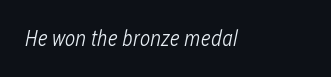
Compared with typical body copy, the letter spacing here is the same. Style check: oblique. Stems here are at most as thick as an everyday book face. Bare-footed words on every line.
